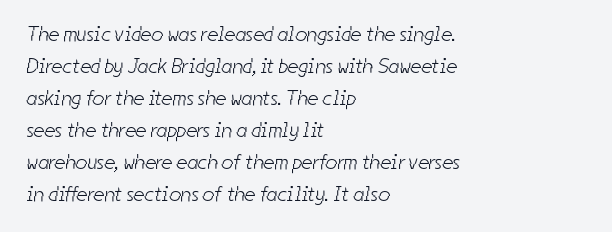
{"bold": "no", "underline": "no", "align": "left", "line_spacing": "normal", "line_spacing_ratio": 1.52, "letter_spacing": "normal", "letter_spacing_em": 0.0, "glyph_px": 21}
